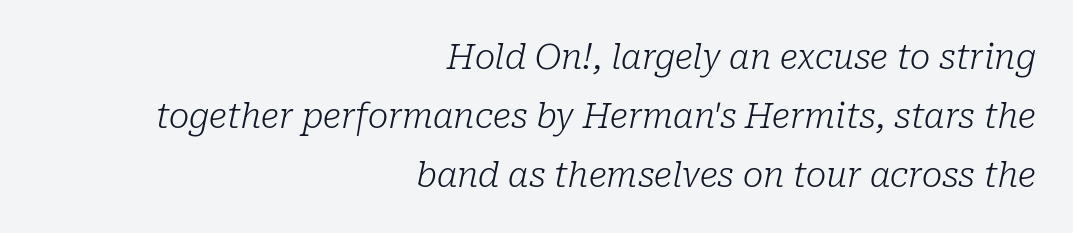
The rendering uses natural spacing where letterforms have individual widths. The whole block is typeset with a tilt. The letters sit at their default tracking, neither squeezed nor spread. Where is the straight margin? On the right. Underlining? Definitely not there. Weight: regular or lighter.
